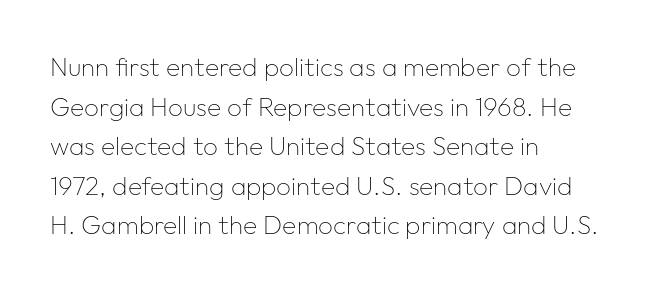
The block of text has a typical density, with ordinary space between rows. The line texture is even and compact thanks to regular tracking. Nothing heavy about these letters — not bold at all. Which margin do the lines hug? The left one — the right edge is uneven.
